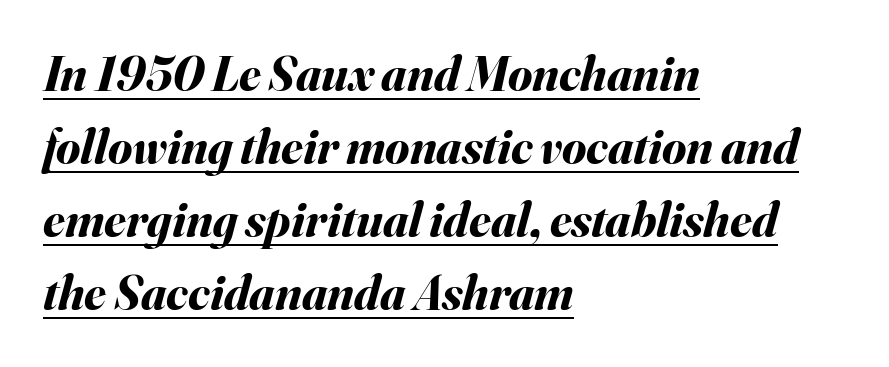
A full-strength bold gives these letters their thick strokes. If you drew a line through each stem, it would be angled. Quick note: underline on. Line spacing here is normal.
